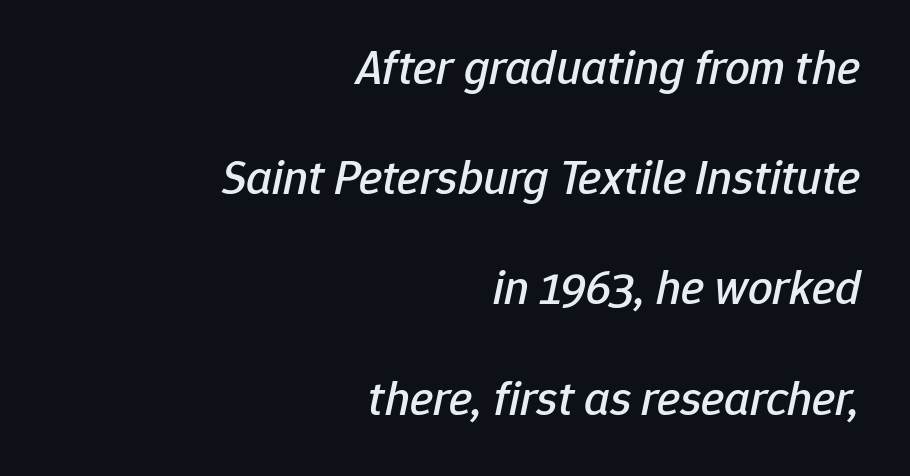
The paragraph has a hard right edge and a soft left edge. Slant detected: the letters are inclined. Summary of vertical rhythm: relaxed, with wide interline spacing. This sample uses plain, unmodified letter spacing. This sample has the flowing, uneven cadence of proportional lettering.
